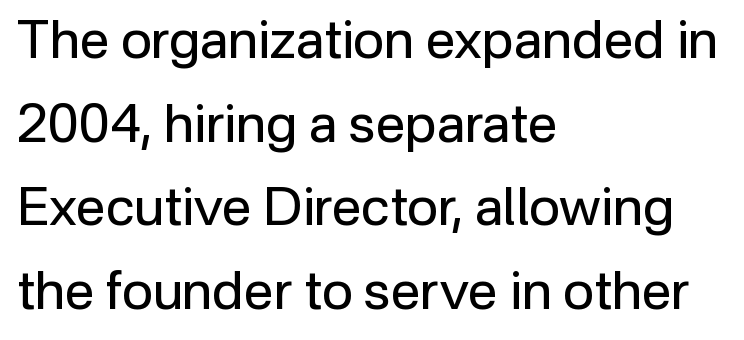
The specimen omits any rule beneath the text block's lines. The paragraph has a hard left edge and a soft right edge. Weight: in the light-to-regular range. How are the letters spaced? Ordinarily, with no added tracking. A typesetter would call this proportional, since set widths differ per character.
